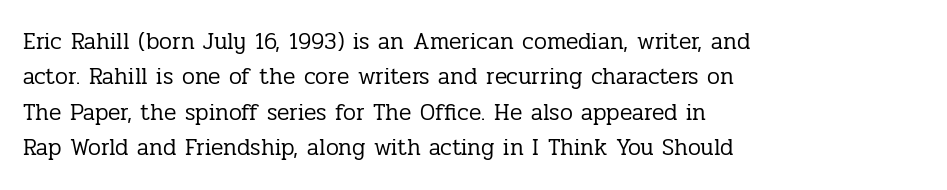
The face looks like a standard text weight, possibly lighter. Vertical strokes here are truly vertical. These lines keep a tight, regular rhythm from letter to letter. Leading matches the norm, producing a regular column. Left-aligned paragraph, ragged on the right. The space directly below the letters is spotless.
